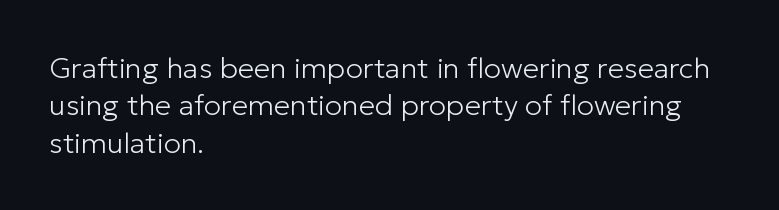
The image shows 29 px light sans-serif type, upright; set left-aligned, normal line spacing (1.29x), normal letter spacing, not underlined; low stroke contrast and a medium x-height.
